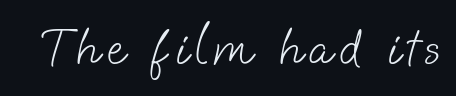
{"serif": "no", "bold": "no", "weight": "light", "width": "normal", "stroke_contrast": "low", "x_height": "small", "monospaced": "no", "underline": "no", "glyph_px": 52}
